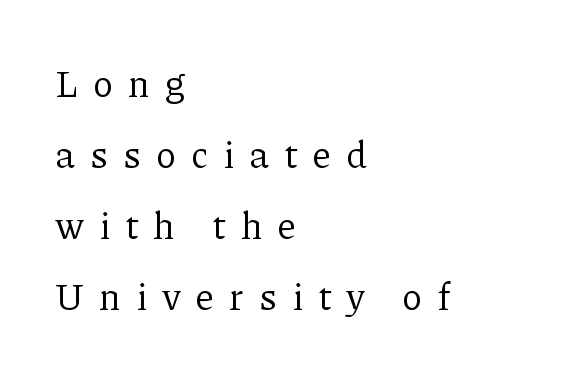
The image shows 37 px regular-weight serif type, upright; set left-aligned, loose line spacing (1.92x), unusually wide letter spacing (+0.41 em), not underlined; low stroke contrast and a medium x-height.
